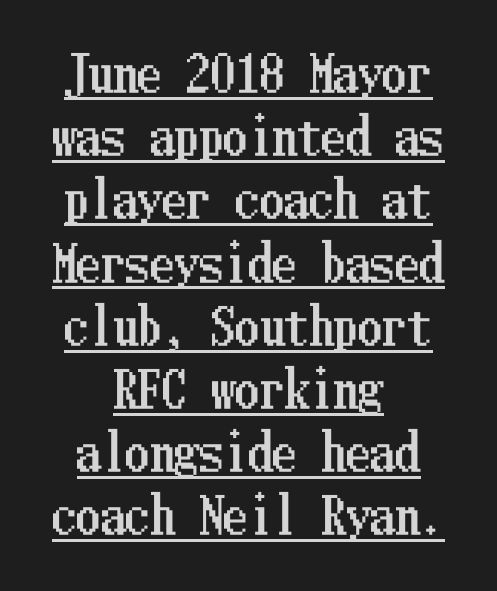
The image shows 49 px condensed type, upright; set centered, normal line spacing (1.29x), normal letter spacing, underlined; low stroke contrast and a medium x-height.
